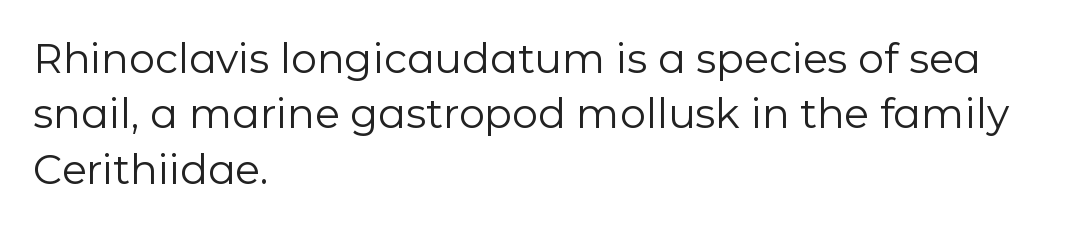
The image shows 41 px regular-weight sans-serif type, upright; set left-aligned, normal line spacing (1.35x), normal letter spacing, not underlined; low stroke contrast and a medium x-height.
